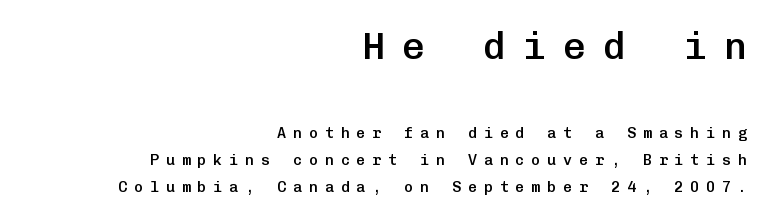
Q: Is the text bold? A: Semi-bold.
Q: Is the text italic (slanted)? A: No, it is upright.
Q: Is the typeface a serif or a sans-serif typeface? A: Sans-serif.
Q: Is the text underlined? A: No.
Q: How is the paragraph aligned? A: Right-aligned.
Q: Is the spacing between letters normal or unusually wide? A: Unusually wide.
Q: Which block of text is set in a larger size, the first (top) or the second (bottom)? A: The first (top) one.
Q: Width (condensed, normal, or wide)? A: Normal.
Q: Stroke contrast? A: Low.
Q: x-height? A: Medium.
Q: Monospaced? A: Yes.
